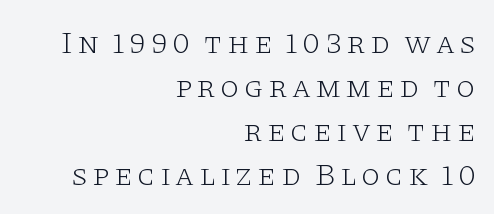
{"serif": "yes", "italic": "no", "bold": "no", "weight": "light", "width": "wide", "stroke_contrast": "low", "x_height": "large", "monospaced": "no", "underline": "no", "align": "right", "line_spacing": "normal", "line_spacing_ratio": 1.42, "glyph_px": 31}
